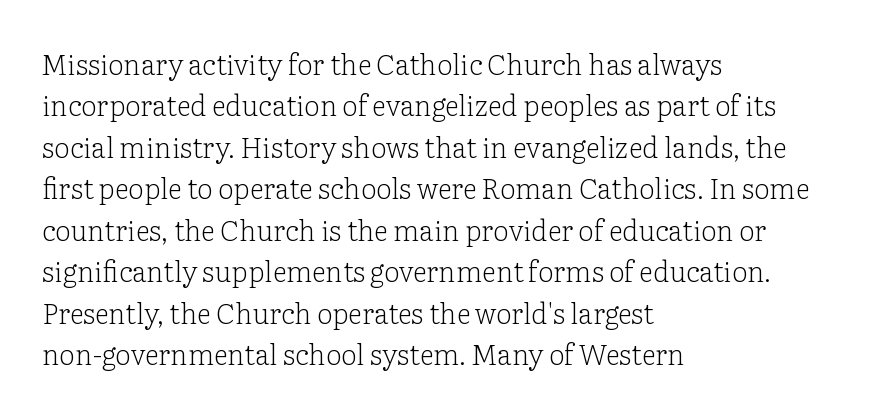
Successive baselines arrive at the customary interval. Characters follow at the spacing the type designer built in. Think standard paragraph weight, or any step lighter than that. Caption: multi-line text, flush left, ragged right.
